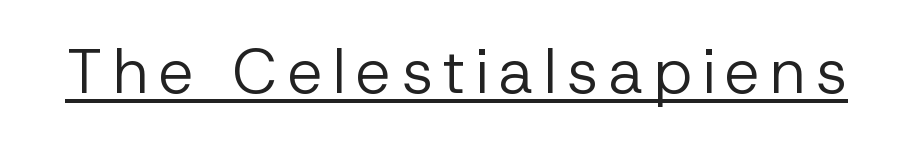
Q: Is the text bold? A: No.
Q: Is the text italic (slanted)? A: No, it is upright.
Q: Is the typeface a serif or a sans-serif typeface? A: Sans-serif.
Q: Is the text underlined? A: Yes.
Q: Width (condensed, normal, or wide)? A: Normal.
Q: Stroke contrast? A: Low.
Q: x-height? A: Medium.
Q: Monospaced? A: No.
